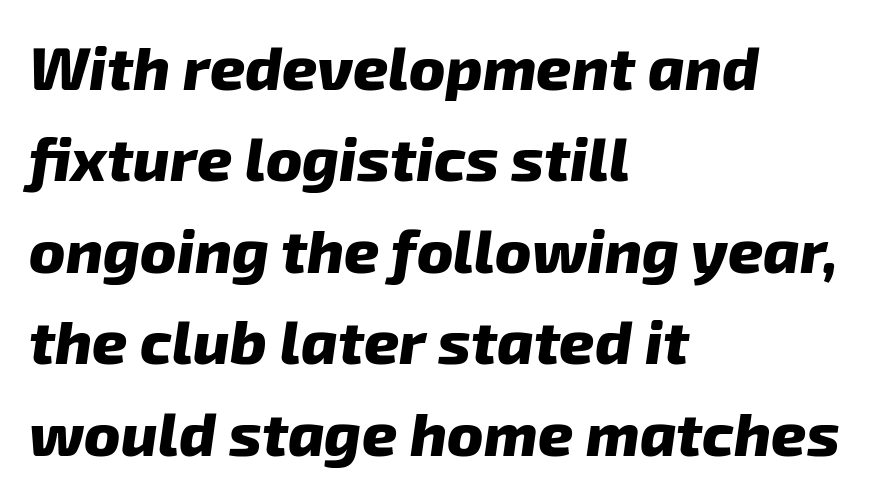
Character widths vary here, with narrow letters taking less room than wide ones. A dark, heavy texture on the line: the type is bold. The letters sit at their default tracking, neither squeezed nor spread. In terms of leading, this rendering sits right in the middle.
